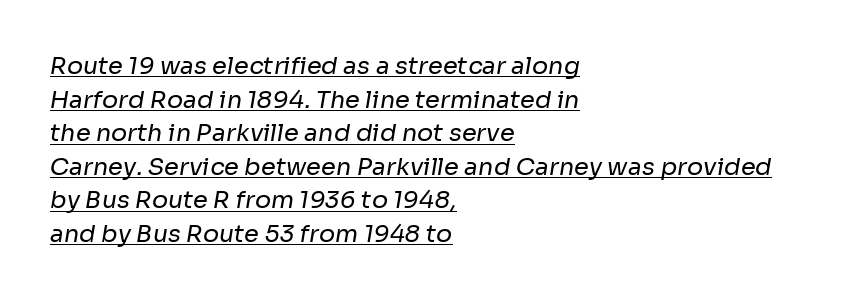
The face looks like a standard text weight, possibly lighter. Each word holds together tightly as a unit, with standard inter-letter gaps. Notice how the passage keeps a crisp vertical edge on the left only. The passage shown is underscored from start to finish.
